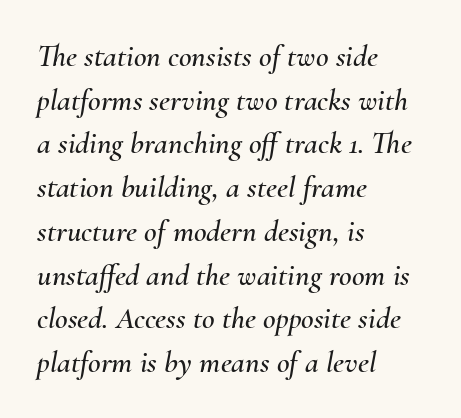
These lines are rendered in a variable-pitch font. Clear beneath every line of the passage. The font's italic variant was chosen for this text. The paragraph shown leans on its left margin. Rows of type keep a routine distance in the vertical direction.
